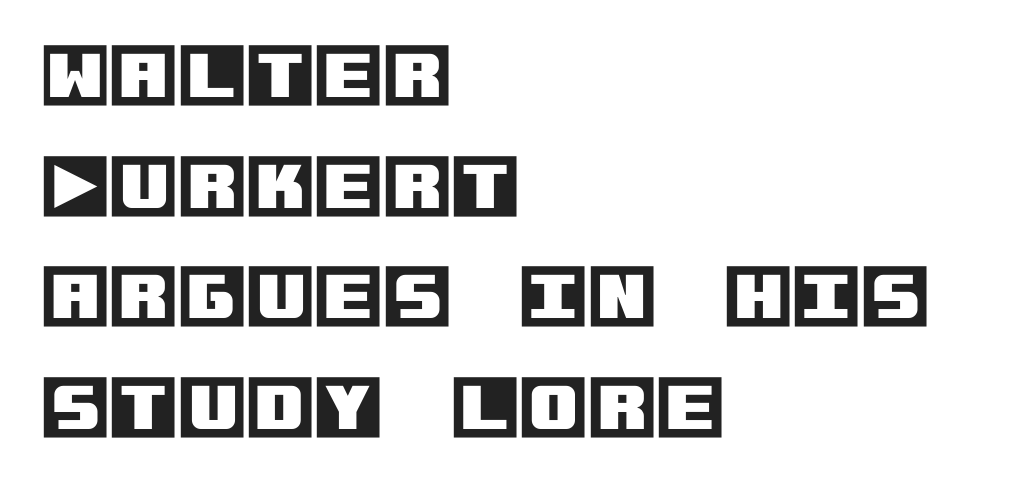
The image shows 70 px text type, upright; set left-aligned, normal line spacing (1.58x), normal letter spacing, not underlined; a large x-height.
